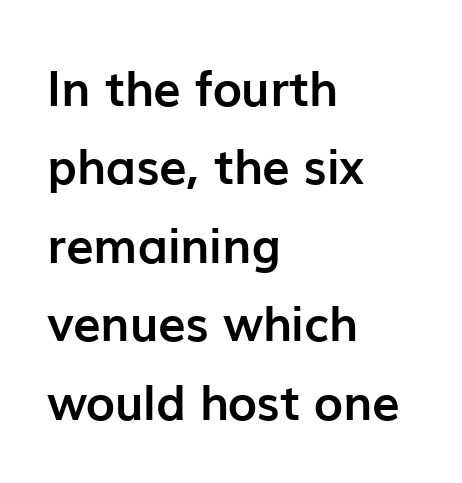
Q: Is the text bold? A: Yes.
Q: Is the text italic (slanted)? A: No, it is upright.
Q: Is the typeface a serif or a sans-serif typeface? A: Sans-serif.
Q: Is the text underlined? A: No.
Q: How is the paragraph aligned? A: Left-aligned.
Q: Is the spacing between letters normal or unusually wide? A: Normal.
Q: Is the spacing between lines tight, normal or loose? A: Normal.
Q: Width (condensed, normal, or wide)? A: Normal.
Q: Stroke contrast? A: Low.
Q: x-height? A: Medium.
Q: Monospaced? A: No.
